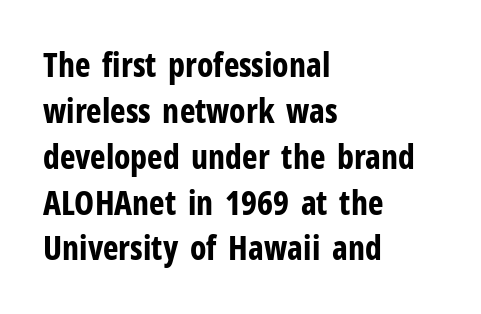
{"serif": "no", "italic": "no", "bold": "yes", "weight": "bold", "width": "condensed", "stroke_contrast": "low", "x_height": "medium", "monospaced": "no", "underline": "no", "align": "left", "line_spacing": "normal", "line_spacing_ratio": 1.39, "letter_spacing": "normal", "letter_spacing_em": 0.0, "glyph_px": 33}
